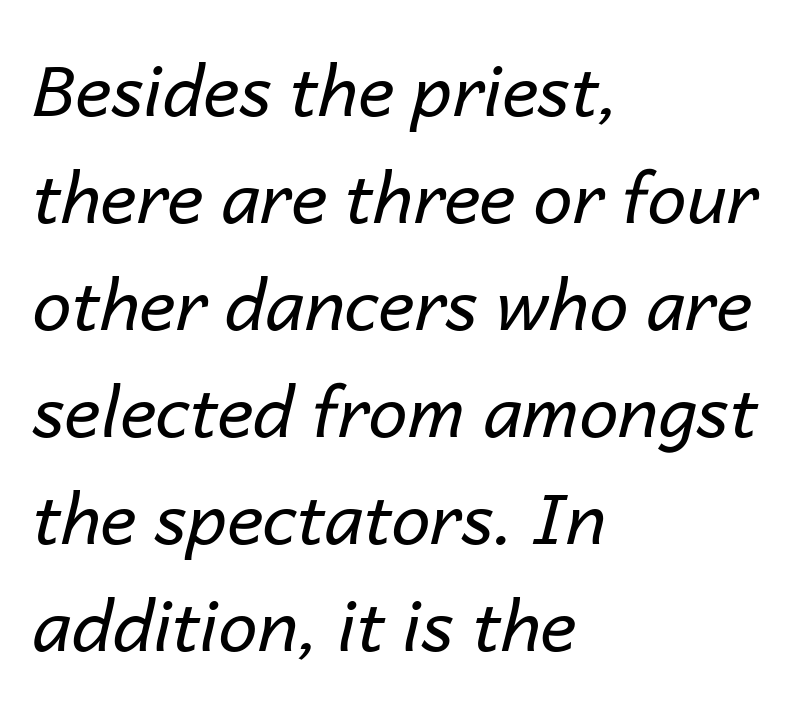
{"italic": "yes", "lean": "right", "slant_degrees": 14, "bold": "no", "weight": "regular", "width": "normal", "stroke_contrast": "low", "x_height": "medium", "monospaced": "no", "underline": "no", "align": "left", "line_spacing": "normal", "line_spacing_ratio": 1.53, "letter_spacing": "normal", "letter_spacing_em": 0.0, "glyph_px": 70}
